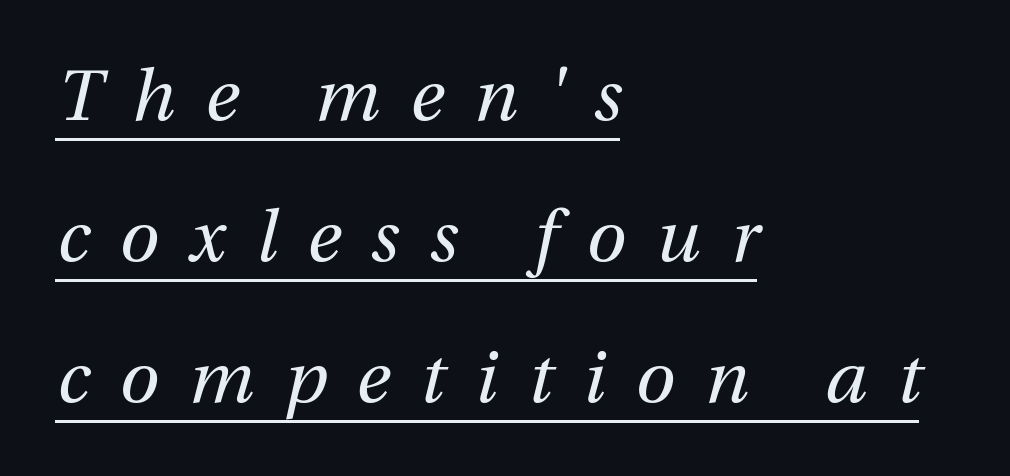
Q: Is the text bold? A: No.
Q: Is the text italic (slanted)? A: Yes, it leans right by about 12 degrees.
Q: Is the text underlined? A: Yes.
Q: How is the paragraph aligned? A: Left-aligned.
Q: Is the spacing between letters normal or unusually wide? A: Unusually wide.
Q: Is the spacing between lines tight, normal or loose? A: Loose.
Q: Width (condensed, normal, or wide)? A: Normal.
Q: Stroke contrast? A: Medium.
Q: x-height? A: Medium.
Q: Monospaced? A: No.
